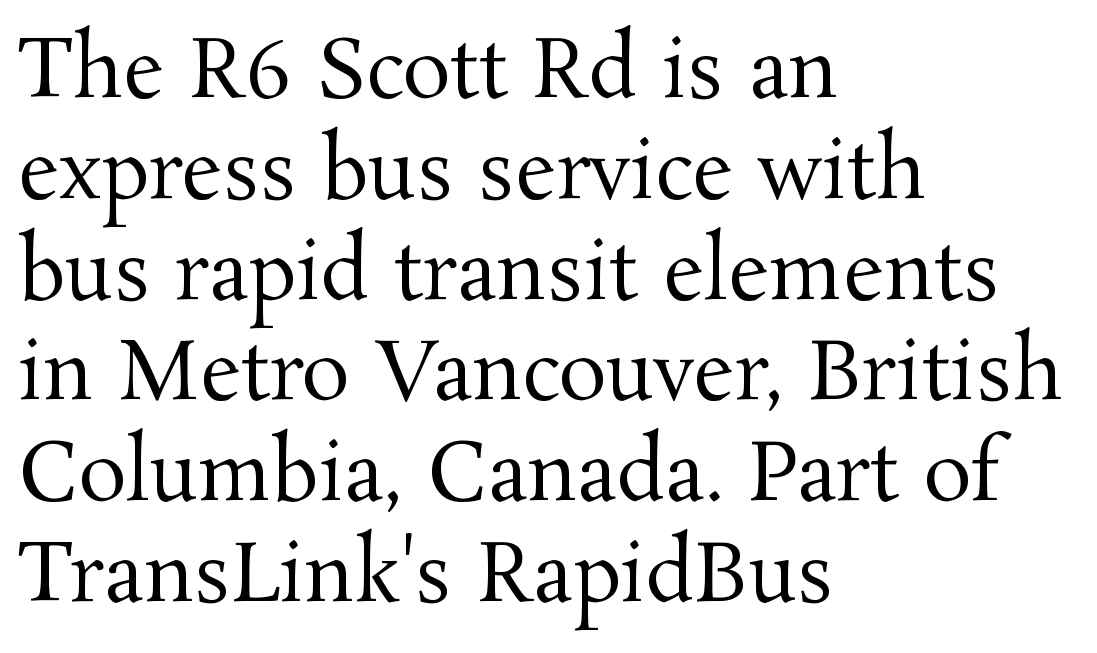
Spacing verdict: proportional, widths tailored to each character. Each word holds together tightly as a unit, with standard inter-letter gaps. The font family rendered here belongs to the serif group. The lines are quadded left.
